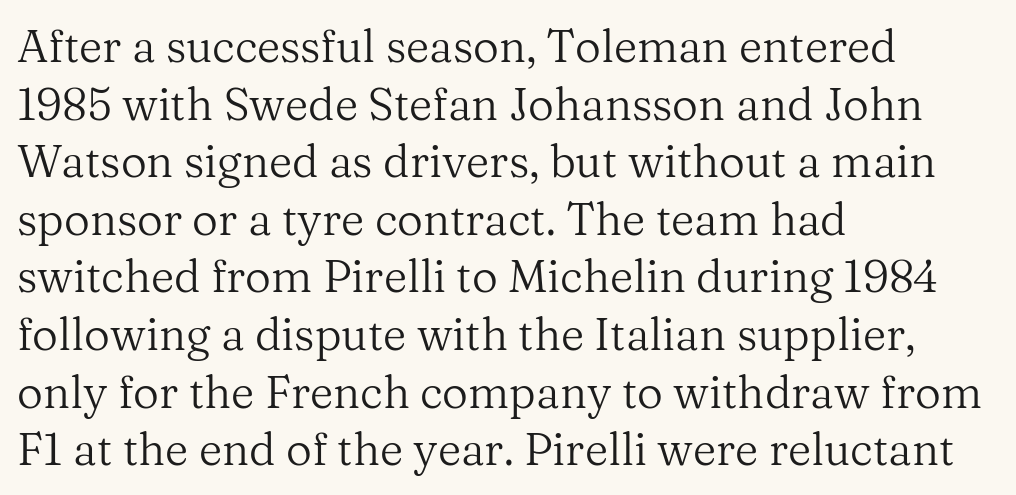
Q: Is the text bold? A: No.
Q: Is the text italic (slanted)? A: No, it is upright.
Q: Is the typeface a serif or a sans-serif typeface? A: Serif.
Q: Is the text underlined? A: No.
Q: How is the paragraph aligned? A: Left-aligned.
Q: Is the spacing between letters normal or unusually wide? A: Normal.
Q: Is the spacing between lines tight, normal or loose? A: Normal.
Q: Width (condensed, normal, or wide)? A: Normal.
Q: Stroke contrast? A: Medium.
Q: x-height? A: Medium.
Q: Monospaced? A: No.
